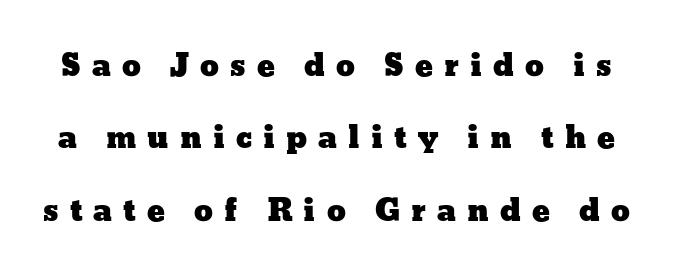
The image shows 30 px wide type, upright; set loose line spacing (2.41x), unusually wide letter spacing (+0.37 em), not underlined; low stroke contrast and a medium x-height.
